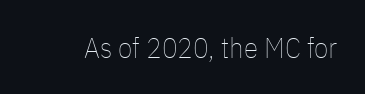
Q: Is the text bold? A: No.
Q: Is the text italic (slanted)? A: No, it is upright.
Q: Is the text underlined? A: No.
Q: Is the spacing between letters normal or unusually wide? A: Normal.
Q: Width (condensed, normal, or wide)? A: Condensed.
Q: Stroke contrast? A: Low.
Q: x-height? A: Medium.
Q: Monospaced? A: No.
